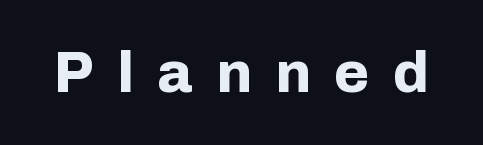
The image shows 57 px bold sans-serif type, upright; set unusually wide letter spacing (+0.41 em), not underlined; low stroke contrast and a medium x-height.
